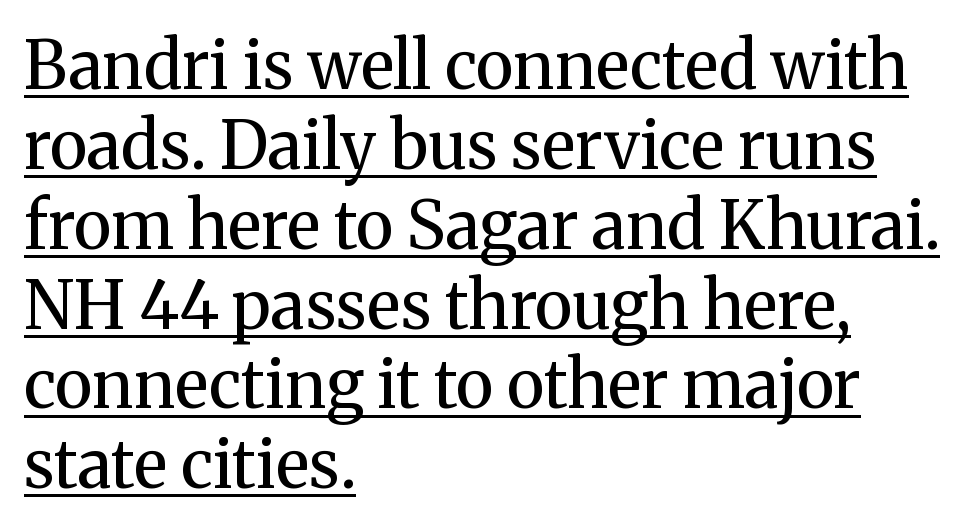
In terms of posture, this sample is upright. Character widths vary here, with narrow letters taking less room than wide ones. Is there an underline? Yes — a line sits under the letters. Is the block centered? No — it sits flush against the left margin.
